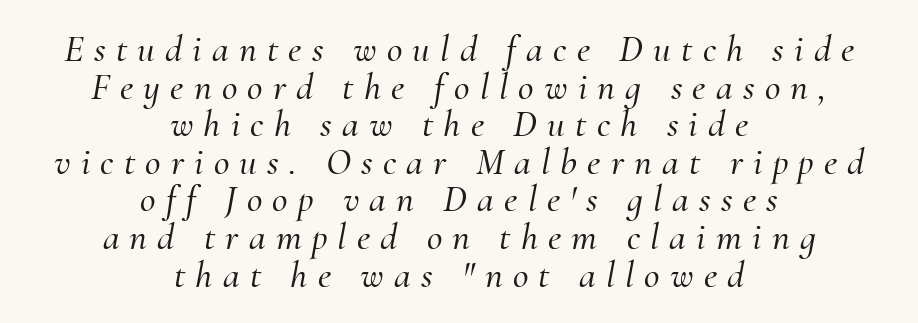
You can tell it's italic because the verticals aren't actually vertical. Note: serifs present on the glyphs. Descenders hang freely into open space. Glyph-to-glyph distance is far greater than everyday printed text. Typeset on center — no edge is straight.
